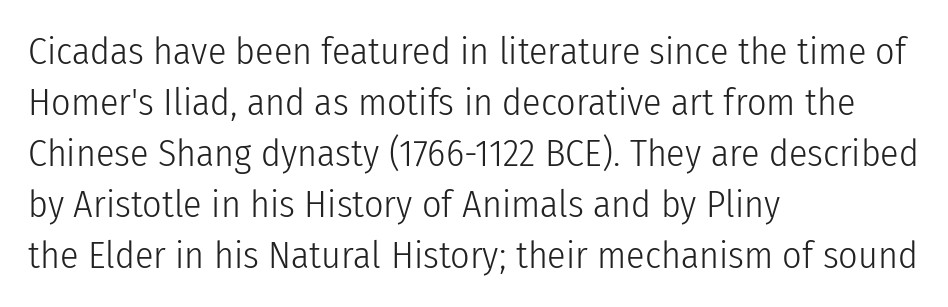
The image shows 38 px light, condensed sans-serif type, upright; set left-aligned, normal line spacing (1.34x), normal letter spacing, not underlined; low stroke contrast and a medium x-height.
